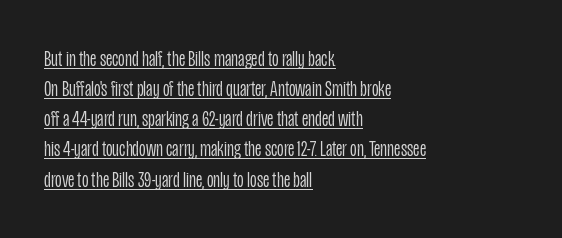
Q: Is the text bold? A: No.
Q: Is the text italic (slanted)? A: No, it is upright.
Q: Is the text underlined? A: Yes.
Q: How is the paragraph aligned? A: Left-aligned.
Q: Is the spacing between letters normal or unusually wide? A: Normal.
Q: Is the spacing between lines tight, normal or loose? A: Normal.
